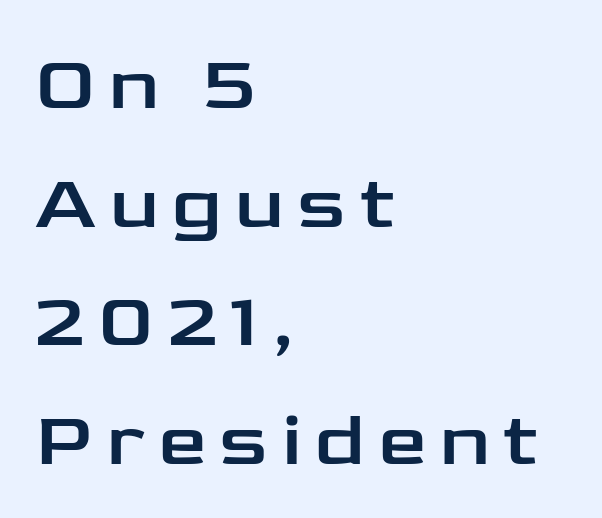
{"serif": "no", "italic": "no", "width": "wide", "stroke_contrast": "low", "x_height": "medium", "monospaced": "no", "underline": "no", "align": "left", "line_spacing": "normal", "line_spacing_ratio": 1.56, "glyph_px": 76}
